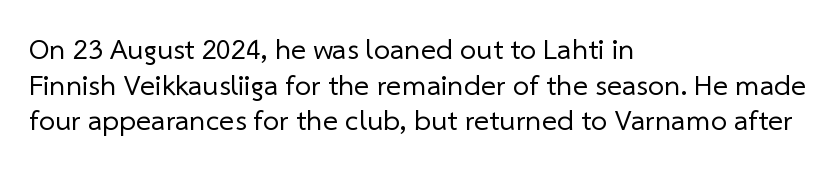
{"serif": "no", "bold": "no", "weight": "regular", "width": "normal", "stroke_contrast": "low", "x_height": "medium", "monospaced": "no", "underline": "no", "align": "left", "line_spacing_ratio": 1.23, "letter_spacing": "normal", "letter_spacing_em": 0.0, "glyph_px": 29}
